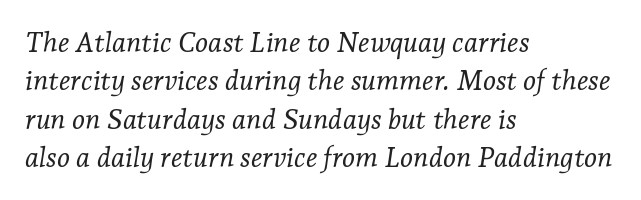
{"serif": "yes", "italic": "yes", "lean": "right", "slant_degrees": 7, "bold": "no", "weight": "light", "width": "normal", "stroke_contrast": "low", "x_height": "medium", "monospaced": "no", "underline": "no", "align": "left", "line_spacing": "normal", "line_spacing_ratio": 1.37, "letter_spacing": "normal", "letter_spacing_em": 0.0, "glyph_px": 28}
